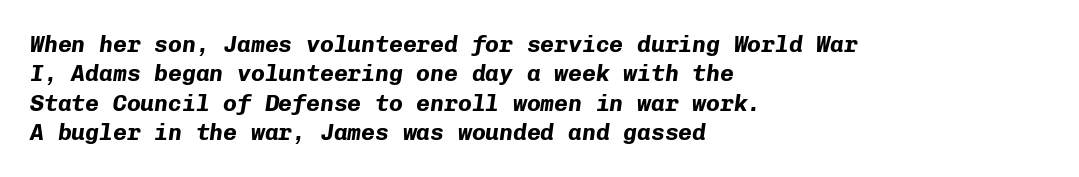
Is the type slanted? Yes — the strokes lean at a clear angle. Plenty of ink on the page — the face is bold. In terms of letterspacing, this is plain default setting. The lines in this sample share a left origin and differ only in where they stop.
